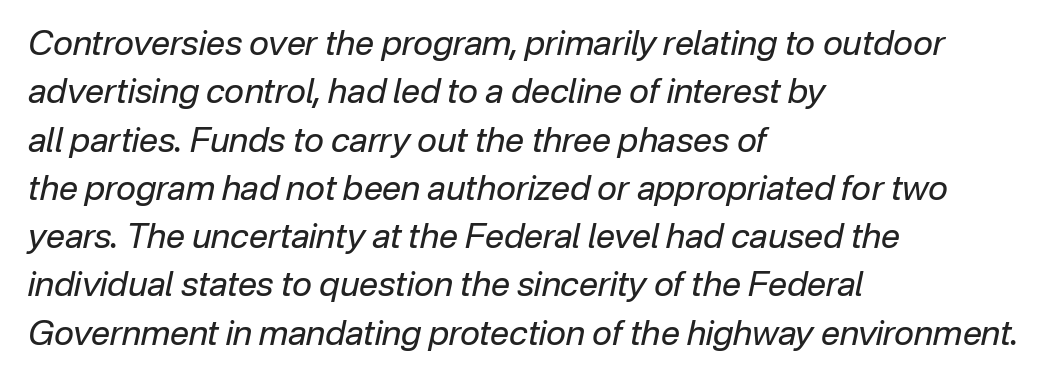
Q: Is the text bold? A: No.
Q: Is the text italic (slanted)? A: Yes, it leans right by about 12 degrees.
Q: Is the text underlined? A: No.
Q: How is the paragraph aligned? A: Left-aligned.
Q: Is the spacing between letters normal or unusually wide? A: Normal.
Q: Is the spacing between lines tight, normal or loose? A: Normal.
Q: Width (condensed, normal, or wide)? A: Normal.
Q: Stroke contrast? A: Low.
Q: x-height? A: Medium.
Q: Monospaced? A: No.
